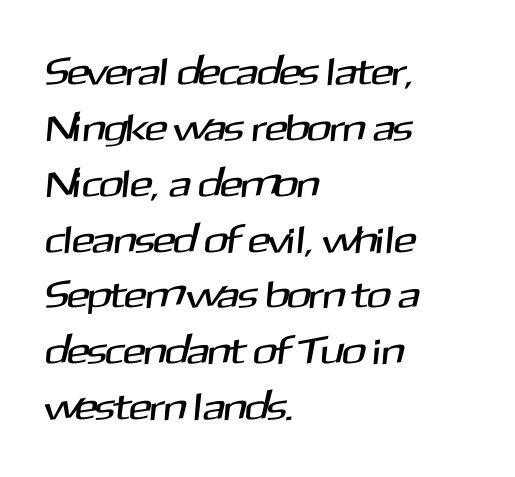
{"serif": "no", "width": "normal", "stroke_contrast": "medium", "x_height": "medium", "monospaced": "no", "underline": "no", "align": "left", "line_spacing": "normal", "line_spacing_ratio": 1.47, "letter_spacing": "normal", "letter_spacing_em": 0.0, "glyph_px": 38}
